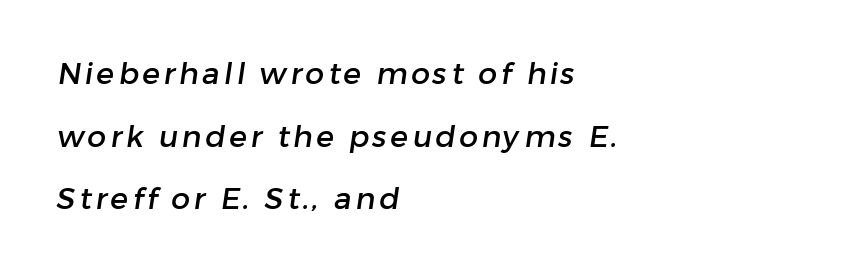
{"serif": "no", "width": "normal", "stroke_contrast": "low", "x_height": "medium", "monospaced": "no", "underline": "no", "align": "left", "line_spacing": "loose", "line_spacing_ratio": 2.09, "glyph_px": 30}
